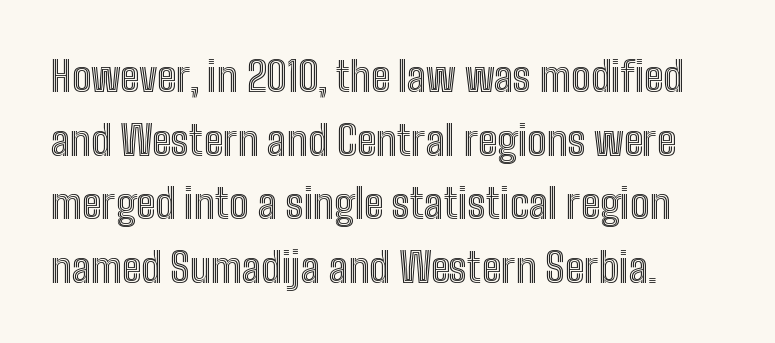
The image shows 41 px condensed type, upright; set normal line spacing (1.55x), normal letter spacing, not underlined; a medium x-height.
